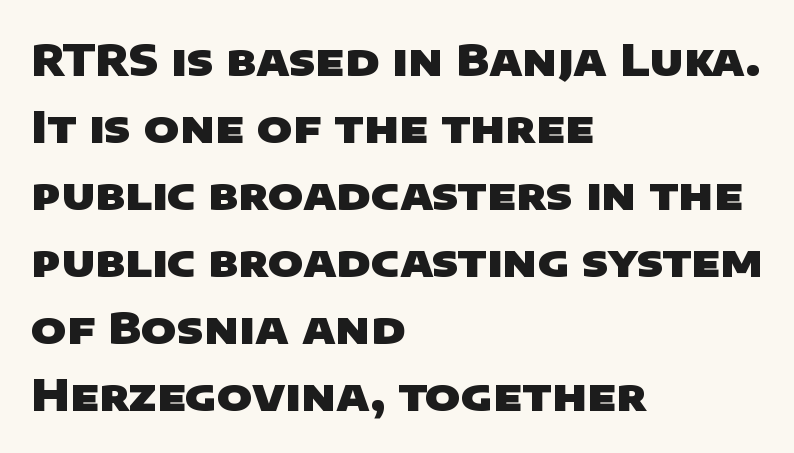
{"serif": "no", "bold": "yes", "weight": "heavy", "width": "wide", "stroke_contrast": "low", "x_height": "large", "monospaced": "no", "underline": "no", "align": "left", "line_spacing": "normal", "line_spacing_ratio": 1.56, "letter_spacing": "normal", "letter_spacing_em": 0.0, "glyph_px": 43}
